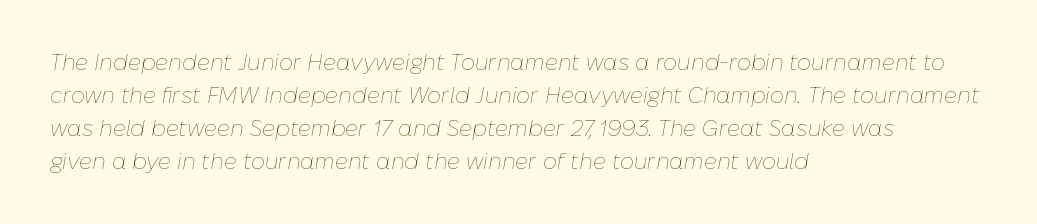
{"italic": "yes", "lean": "right", "slant_degrees": 10, "bold": "no", "underline": "no", "align": "left", "line_spacing": "normal", "line_spacing_ratio": 1.5, "letter_spacing": "normal", "letter_spacing_em": 0.0, "glyph_px": 22}
